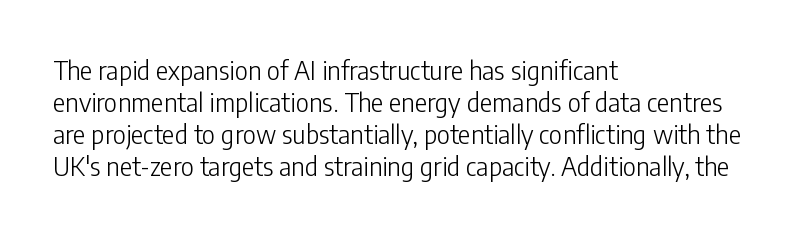
Q: Is the text bold? A: No.
Q: Is the text italic (slanted)? A: No, it is upright.
Q: Is the text underlined? A: No.
Q: How is the paragraph aligned? A: Left-aligned.
Q: Is the spacing between letters normal or unusually wide? A: Normal.
